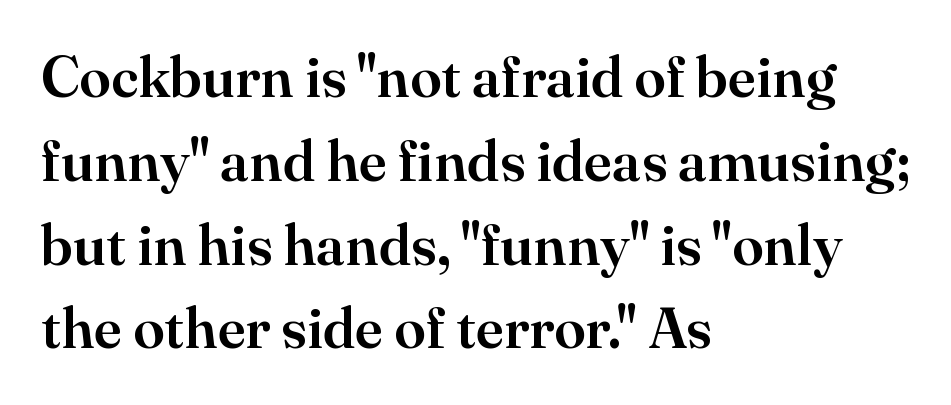
Check where the strokes stop: tiny serifs finish them off. Each word holds together tightly as a unit, with standard inter-letter gaps. Rule under the text: the space is simply empty. Rendered with straight, roman letterforms. A typesetter would call this proportional, since set widths differ per character.
